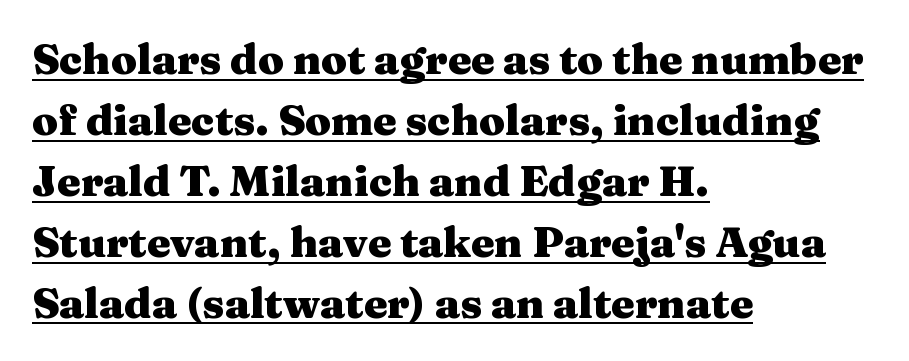
Look at the tracking — it's just the regular setting, nothing added. Each line of the rendering has a horizontal stroke beneath the glyphs. Compared with typical paragraphs, the rows here are spaced about the same. A dark, heavy texture on the line: the type is bold. A typesetter would call this proportional, since set widths differ per character.
